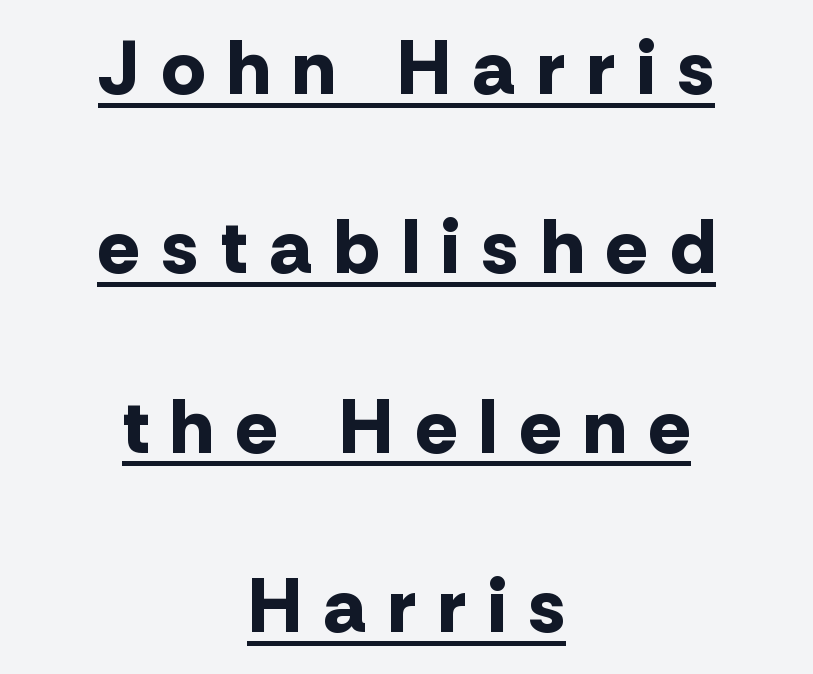
The image shows 77 px bold sans-serif type, upright; set centered, loose line spacing (2.33x), unusually wide letter spacing (+0.3 em), underlined; low stroke contrast and a medium x-height.
